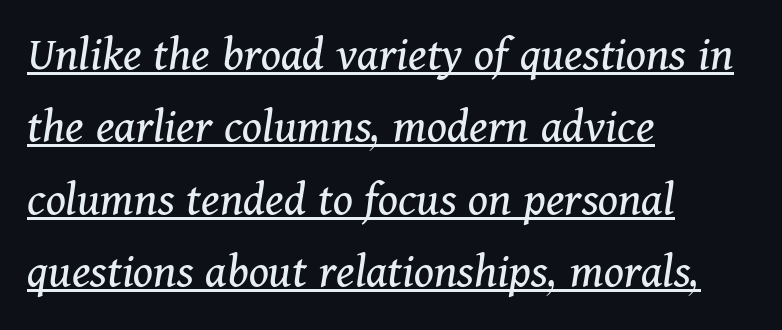
The image shows 50 px regular-weight serif type, italic (leaning right); set left-aligned, normal line spacing (1.45x), normal letter spacing, underlined; medium stroke contrast and a medium x-height.
